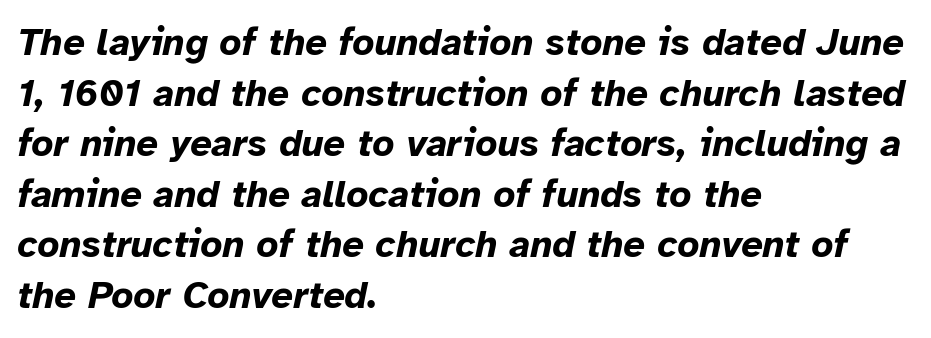
Q: Is the text bold? A: Yes.
Q: Is the text italic (slanted)? A: Yes, it leans right by about 12 degrees.
Q: Is the text underlined? A: No.
Q: How is the paragraph aligned? A: Left-aligned.
Q: Is the spacing between letters normal or unusually wide? A: Normal.
Q: Is the spacing between lines tight, normal or loose? A: Normal.
Q: Width (condensed, normal, or wide)? A: Normal.
Q: Stroke contrast? A: Low.
Q: x-height? A: Medium.
Q: Monospaced? A: No.
